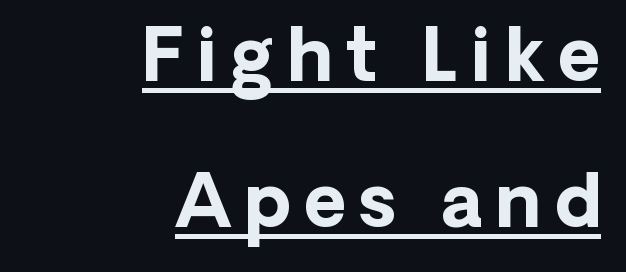
The image shows 73 px bold sans-serif type, upright; set right-aligned, loose line spacing (2.0x), underlined; low stroke contrast and a medium x-height.
